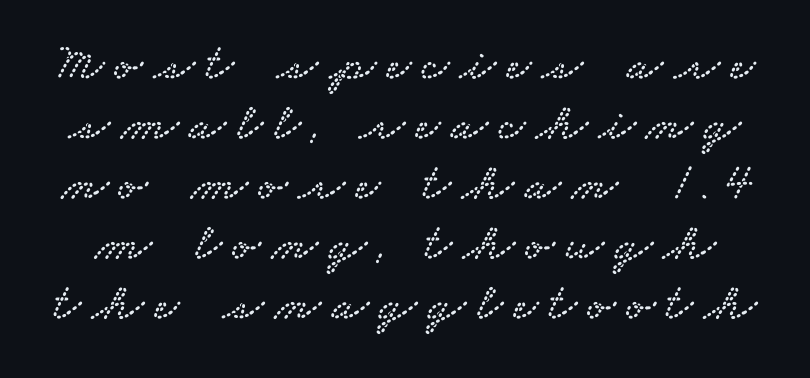
Q: Is the typeface a serif or a sans-serif typeface? A: Serif.
Q: Is the text underlined? A: No.
Q: Is the spacing between letters normal or unusually wide? A: Unusually wide.
Q: Is the spacing between lines tight, normal or loose? A: Tight.
Q: Width (condensed, normal, or wide)? A: Wide.
Q: Stroke contrast? A: Low.
Q: x-height? A: Small.
Q: Monospaced? A: No.
